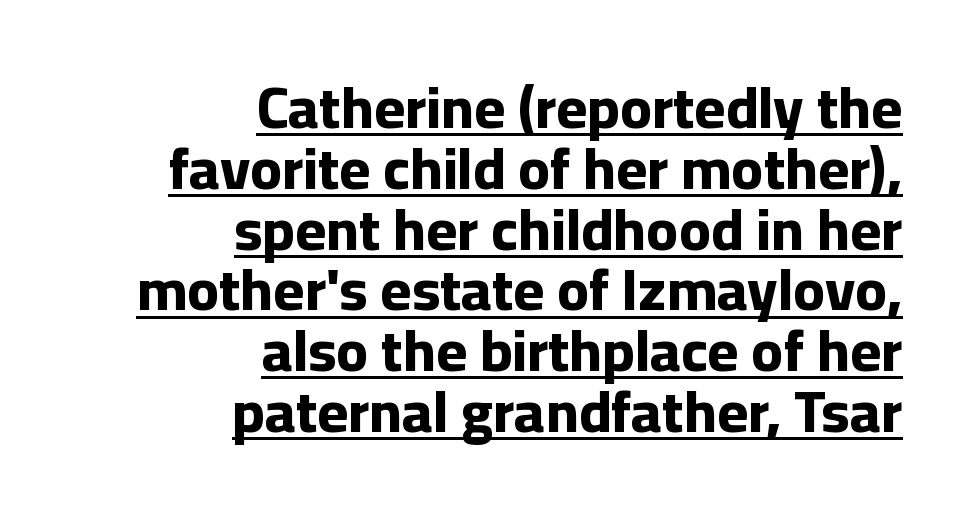
{"serif": "no", "italic": "no", "bold": "yes", "weight": "bold", "width": "normal", "stroke_contrast": "low", "x_height": "medium", "monospaced": "no", "underline": "yes", "align": "right", "line_spacing": "tight", "line_spacing_ratio": 1.03, "letter_spacing": "normal", "letter_spacing_em": 0.0, "glyph_px": 59}
